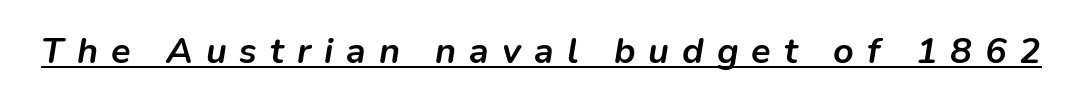
The image shows 36 px semibold type, italic (leaning right); set unusually wide letter spacing (+0.36 em), underlined; low stroke contrast and a medium x-height.
